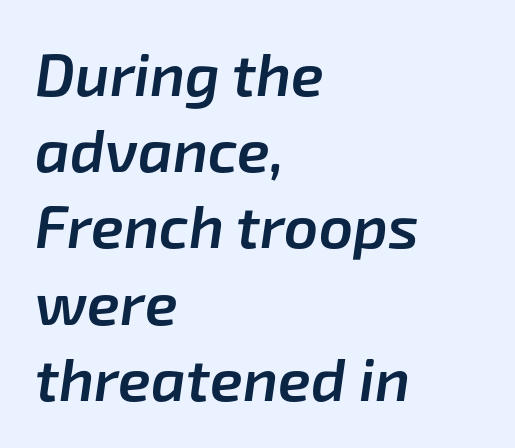
Observe the ordinary spacing: letters are neighbours, not strangers. Quick note: underline off. The designer left line spacing at the default. The glyphs have the mass of a demibold cut, below bold. Italic: yes, the glyphs are oblique.
